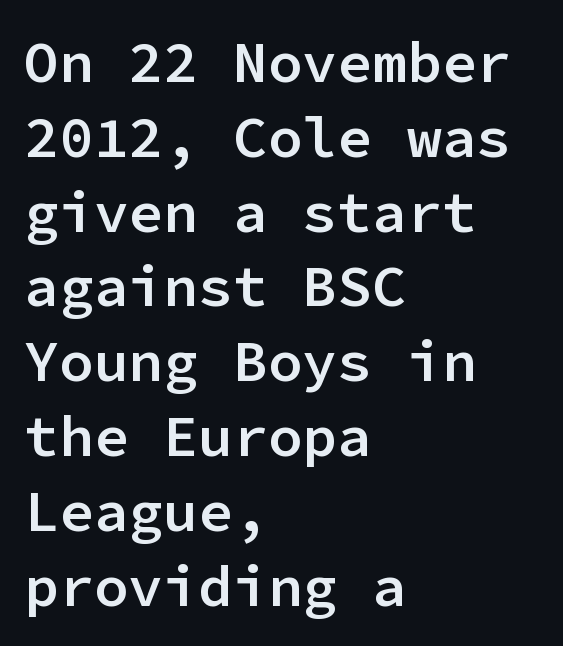
{"serif": "no", "italic": "no", "bold": "semi", "weight": "semibold", "width": "normal", "stroke_contrast": "low", "x_height": "medium", "monospaced": "yes", "underline": "no", "align": "left", "line_spacing": "normal", "line_spacing_ratio": 1.29, "letter_spacing": "normal", "letter_spacing_em": 0.0, "glyph_px": 58}
